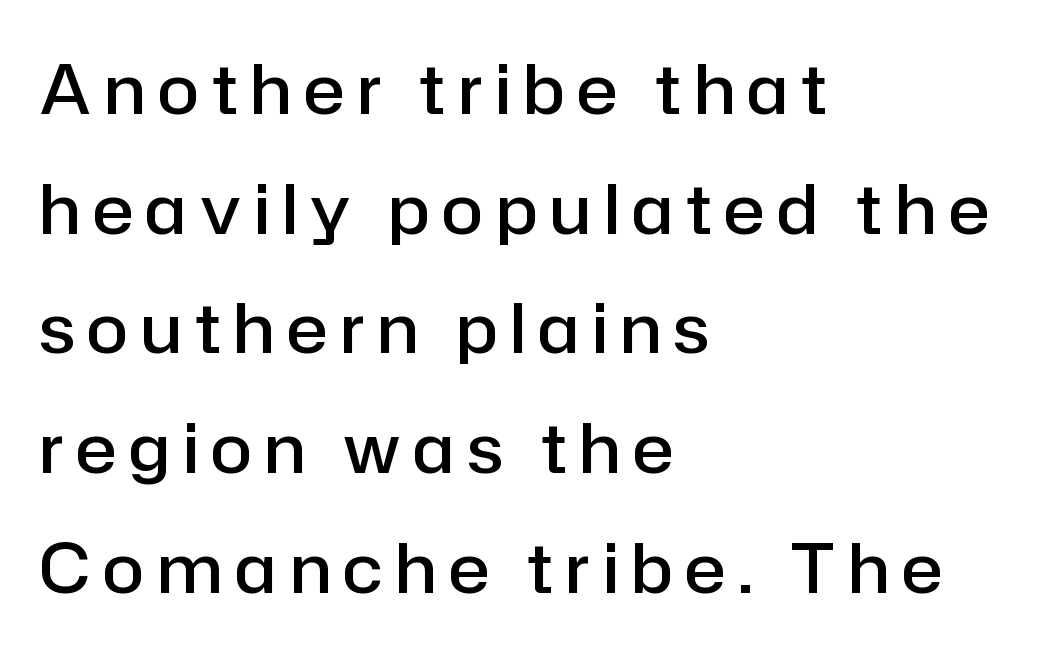
Type style note: lacks serifs. Glance below the letters and you will spot only blank space. These lines stack with their left ends in a neat column. The letters are semibold — heavier than regular but short of a full bold. Unlike italic type, these characters show no tilt at all.
